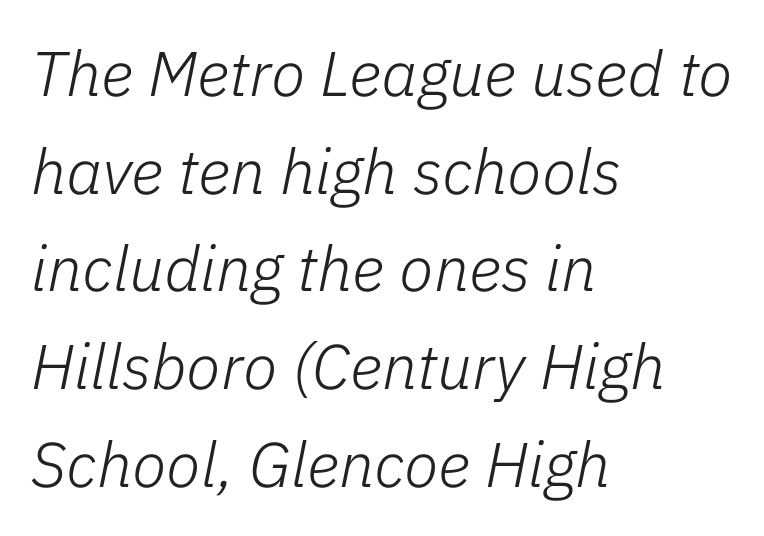
The image shows 63 px light type, italic (leaning right); set left-aligned, normal line spacing (1.55x), normal letter spacing, not underlined; low stroke contrast and a medium x-height.
